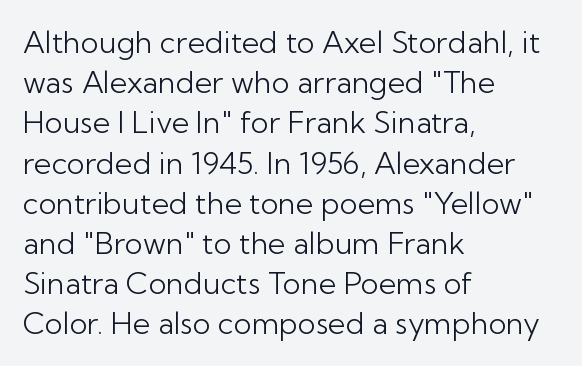
Designer's note — italics off, roman on. Where is the straight margin? On the left. The passage shown is typed in a proportional face where columns would drift. Regular leading. Font category for this specimen: sans-serif. Nothing heavy about these letters — not bold at all.
